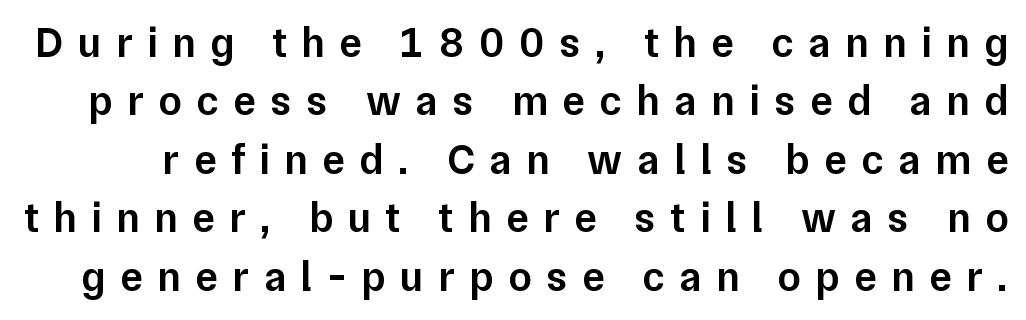
{"serif": "no", "italic": "no", "bold": "semi", "weight": "semibold", "width": "normal", "stroke_contrast": "low", "x_height": "medium", "monospaced": "no", "underline": "no", "line_spacing": "normal", "line_spacing_ratio": 1.39, "letter_spacing": "wide", "letter_spacing_em": 0.35, "glyph_px": 42}
